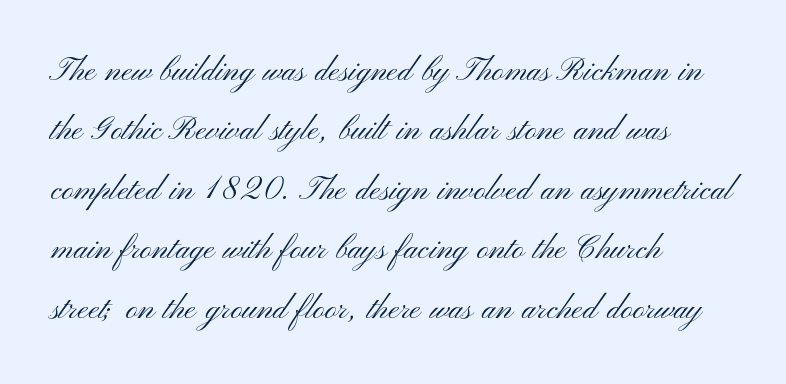
Stems and bowls with no extra thickness — not bold. Look at the bottom of the vertical strokes: they stop flat, with no serifs. Honestly, the row spacing looks completely unremarkable. The zone under the glyphs is completely vacant. The rendering anchors every line to the left-hand side.
